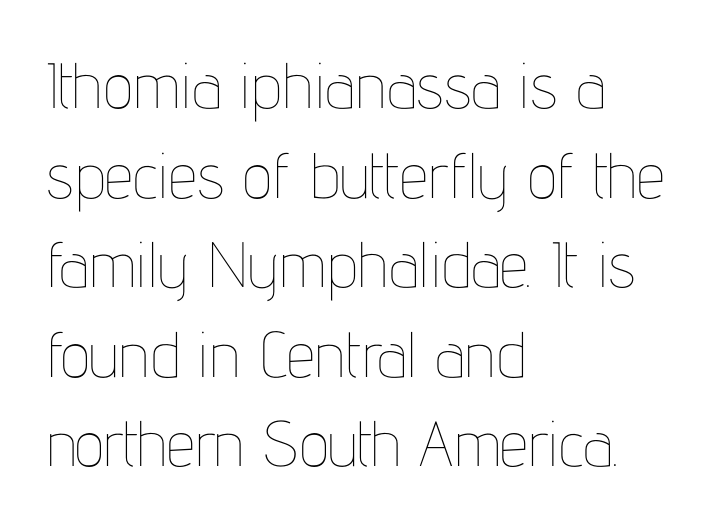
Is the block centered? No — it sits flush against the left margin. Style check: upright. The passage shown is typed in a proportional face where columns would drift. Lines of text with bare space underneath. The vertical gap from one line to the next is medium. The rendering keeps characters at their native spacing.
